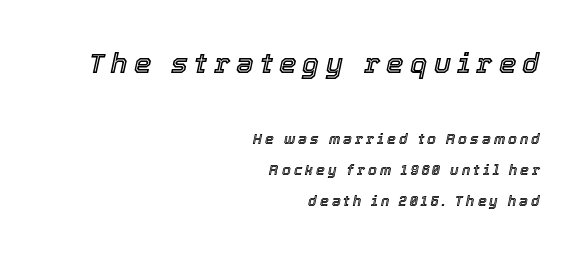
The image shows 28 px text type, italic (leaning right); set right-aligned, loose line spacing (2.21x), unusually wide letter spacing (+0.22 em), not underlined; the first (top) block is 2.0x larger; a medium x-height.
